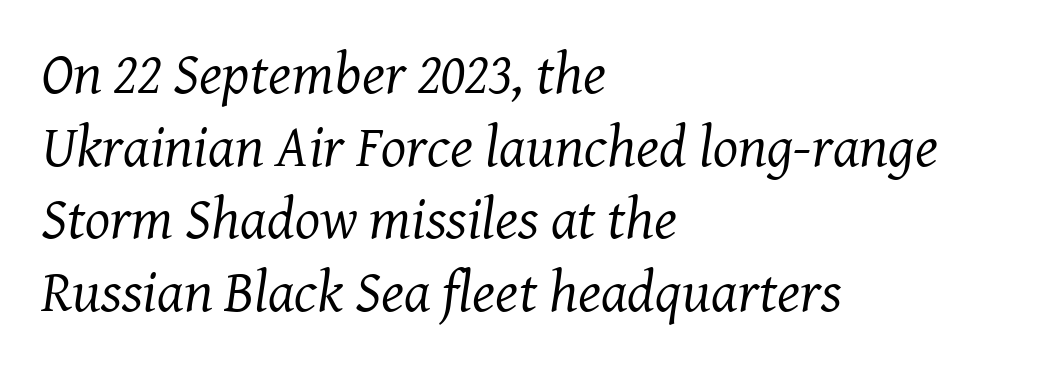
Does the copy run flush right? No — it runs flush left. The specimen reads as italic at a glance. These lines are composed in type with serifs. Weight class: somewhere from thin through regular.
